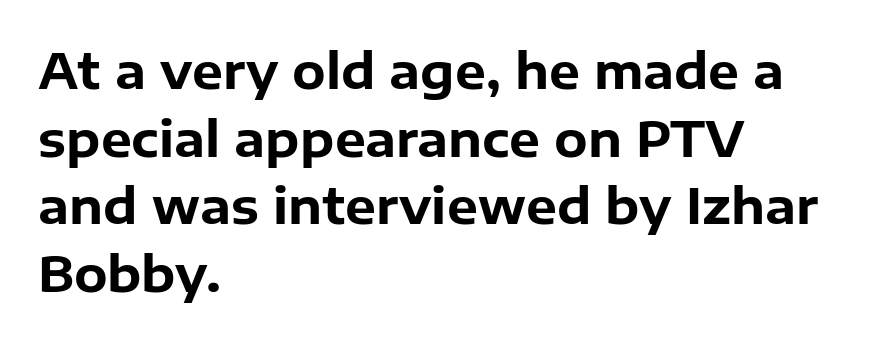
Q: Is the text bold? A: Yes.
Q: Is the text italic (slanted)? A: No, it is upright.
Q: Is the typeface a serif or a sans-serif typeface? A: Sans-serif.
Q: Is the text underlined? A: No.
Q: How is the paragraph aligned? A: Left-aligned.
Q: Is the spacing between letters normal or unusually wide? A: Normal.
Q: Is the spacing between lines tight, normal or loose? A: Normal.
Q: Width (condensed, normal, or wide)? A: Normal.
Q: Stroke contrast? A: Low.
Q: x-height? A: Medium.
Q: Monospaced? A: No.
